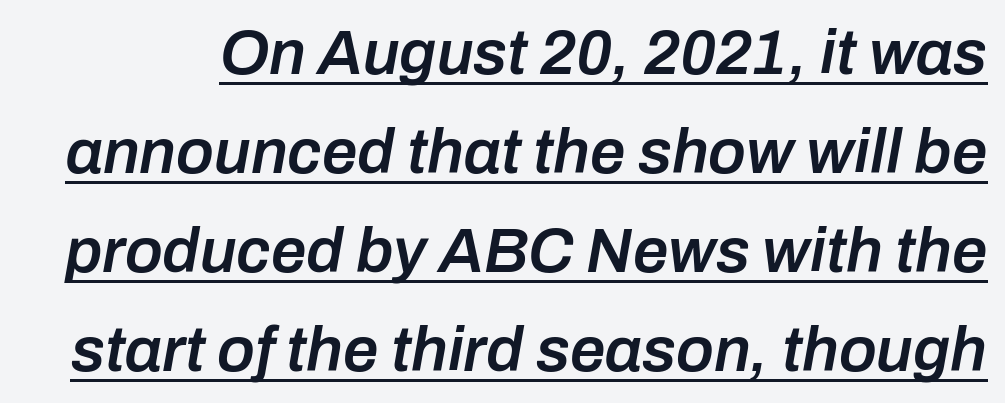
{"italic": "yes", "lean": "right", "slant_degrees": 10, "bold": "semi", "weight": "semibold", "width": "normal", "stroke_contrast": "low", "x_height": "medium", "monospaced": "no", "underline": "yes", "line_spacing": "normal", "line_spacing_ratio": 1.57, "letter_spacing": "normal", "letter_spacing_em": 0.0, "glyph_px": 63}
